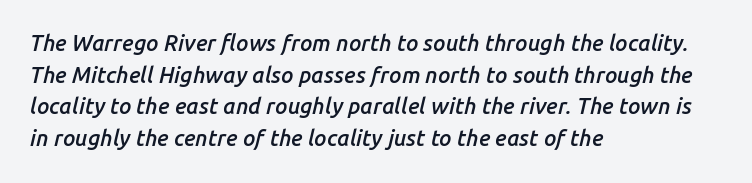
{"italic": "yes", "lean": "right", "slant_degrees": 14, "bold": "semi", "underline": "no", "align": "left", "line_spacing": "normal", "line_spacing_ratio": 1.44, "letter_spacing": "normal", "letter_spacing_em": 0.0, "glyph_px": 22}
